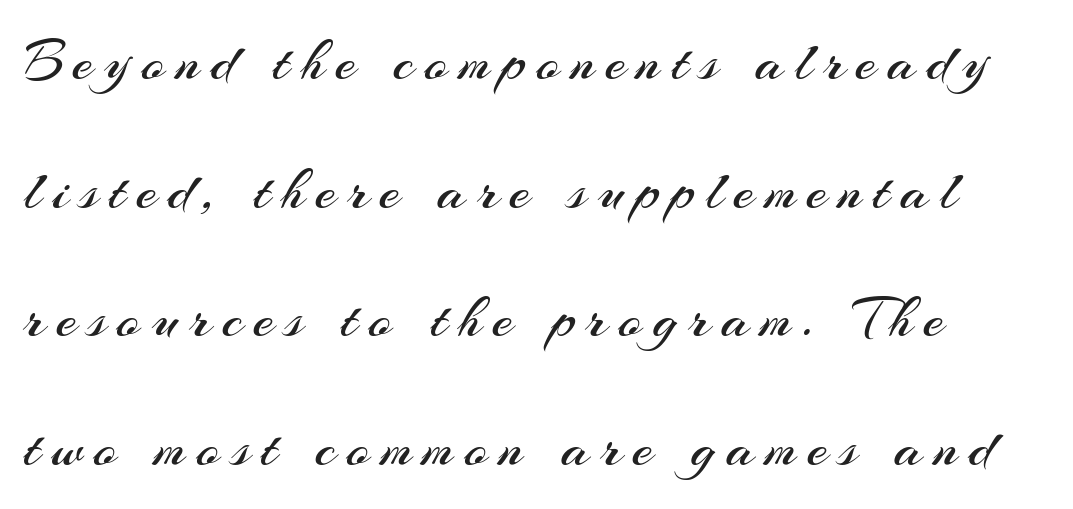
The image shows 59 px regular-weight sans-serif type; set left-aligned, loose line spacing (2.18x), not underlined; medium stroke contrast and a small x-height.
